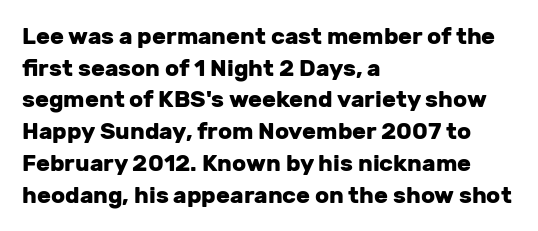
{"italic": "no", "bold": "yes", "underline": "no", "align": "left", "line_spacing": "normal", "line_spacing_ratio": 1.38, "letter_spacing": "normal", "letter_spacing_em": 0.0, "glyph_px": 23}
